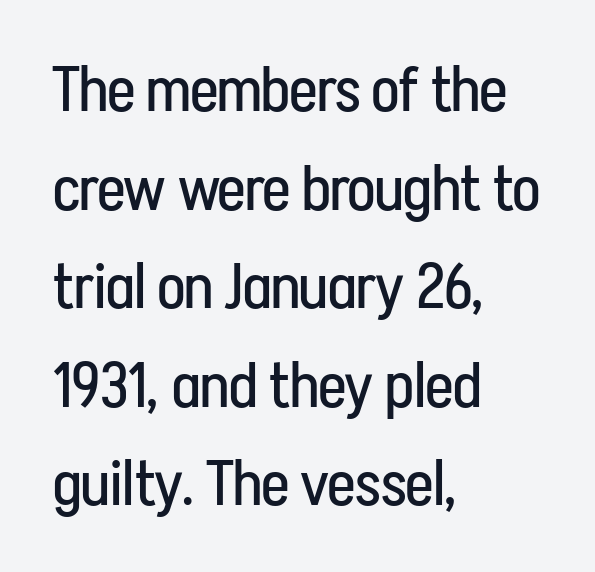
The image shows 64 px regular-weight, condensed sans-serif type, upright; set left-aligned, normal line spacing (1.54x), normal letter spacing, not underlined; low stroke contrast and a medium x-height.
